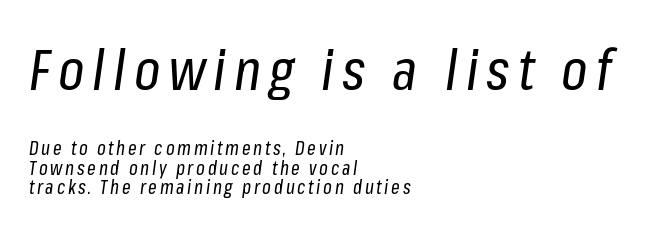
The image shows 57 px regular-weight, condensed type, italic (leaning right); set left-aligned, tight line spacing (1.04x), not underlined; the first (top) block is 3.0x larger; low stroke contrast and a medium x-height.
